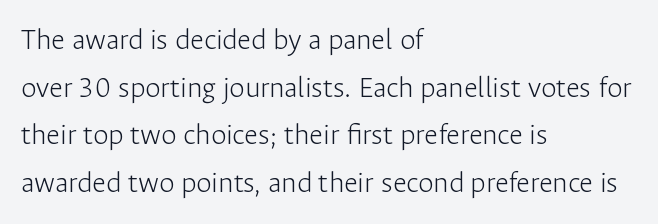
Has an underline been added? It has not. Is the type heavy? It reads as light-to-regular instead. Students, note that the glyphs here touch the page at normal intervals. The type sits square on the baseline with zero lean.
